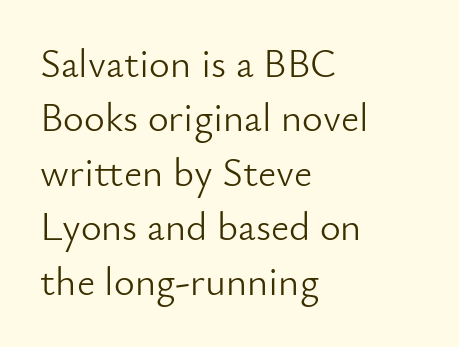
The rendering anchors every line to the left-hand side. Is the letter spacing exaggerated? No — it looks like the ordinary default. Interline gaps are of average width in this sample. Does the type have serifs? No, each stem ends abruptly. Counters stay open thanks to moderate or lighter strokes.
